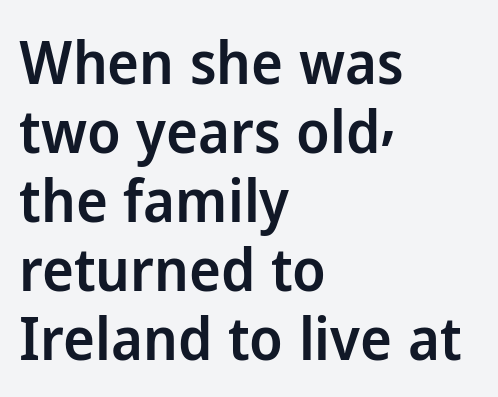
{"serif": "no", "italic": "no", "bold": "semi", "weight": "semibold", "width": "normal", "stroke_contrast": "low", "x_height": "medium", "monospaced": "no", "underline": "no", "align": "left", "line_spacing": "tight", "line_spacing_ratio": 1.15, "letter_spacing": "normal", "letter_spacing_em": 0.0, "glyph_px": 60}
